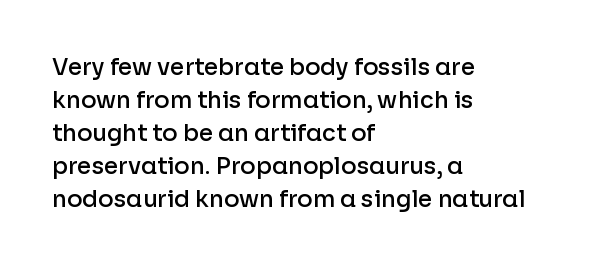
Q: Is the text bold? A: Semi-bold.
Q: Is the text italic (slanted)? A: No, it is upright.
Q: Is the text underlined? A: No.
Q: How is the paragraph aligned? A: Left-aligned.
Q: Is the spacing between letters normal or unusually wide? A: Normal.
Q: Is the spacing between lines tight, normal or loose? A: Normal.
